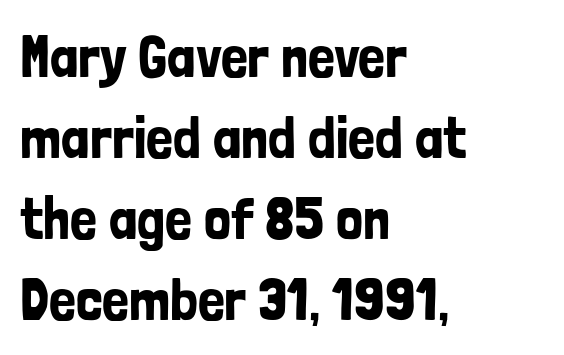
{"serif": "no", "italic": "no", "width": "condensed", "stroke_contrast": "low", "x_height": "medium", "monospaced": "no", "underline": "no", "align": "left", "line_spacing": "normal", "line_spacing_ratio": 1.35, "letter_spacing": "normal", "letter_spacing_em": 0.0, "glyph_px": 60}
